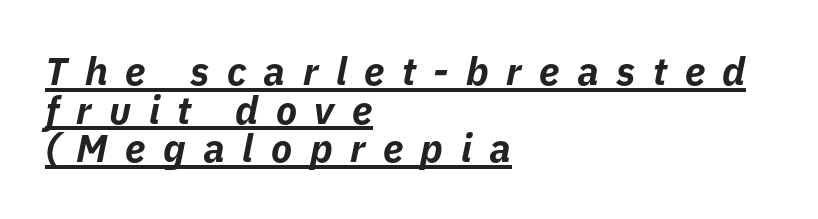
The face used here is proportionally spaced, like ordinary book or web type. Display-style spreading of the glyphs; the letterfit is very open. Like a heading marked for emphasis, these lines bear an underscore. Rows of type sit shoulder to shoulder in the vertical direction. In terms of weight, the rendering is a true, heavy bold.
